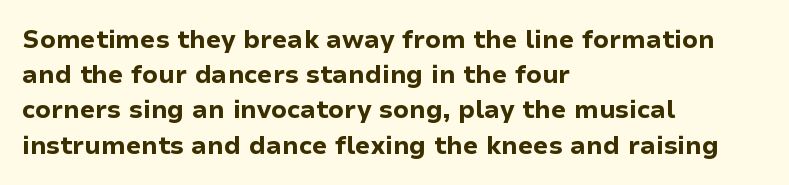
The image shows 25 px bold type, upright; set left-aligned, normal line spacing (1.41x), normal letter spacing, not underlined.
